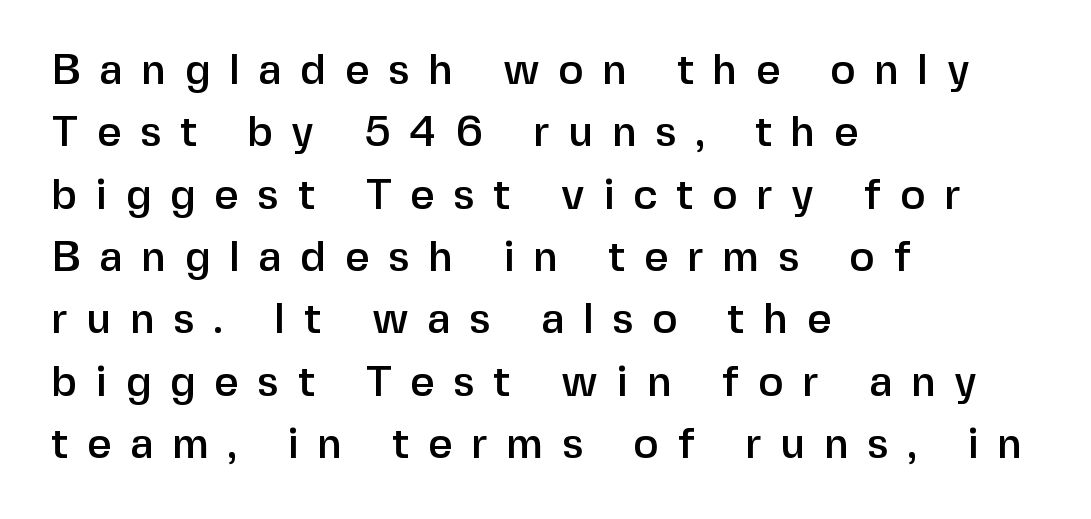
{"serif": "no", "italic": "no", "width": "normal", "stroke_contrast": "low", "x_height": "medium", "monospaced": "no", "underline": "no", "align": "left", "line_spacing": "normal", "line_spacing_ratio": 1.45, "letter_spacing": "wide", "letter_spacing_em": 0.43, "glyph_px": 43}
